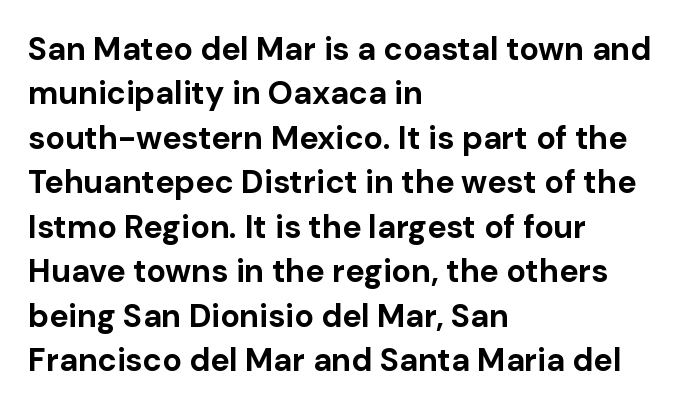
The image shows 32 px bold sans-serif type, upright; set left-aligned, normal line spacing (1.39x), normal letter spacing, not underlined; low stroke contrast and a medium x-height.
